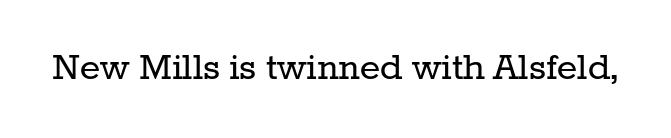
Unlike italic type, these characters show no tilt at all. Beneath every word, the page is bare. Proportional: the letters do not fall into vertical columns. The type family on display is of the serif kind. Stems and bowls with no extra thickness — not bold. Each word holds together tightly as a unit, with standard inter-letter gaps.
